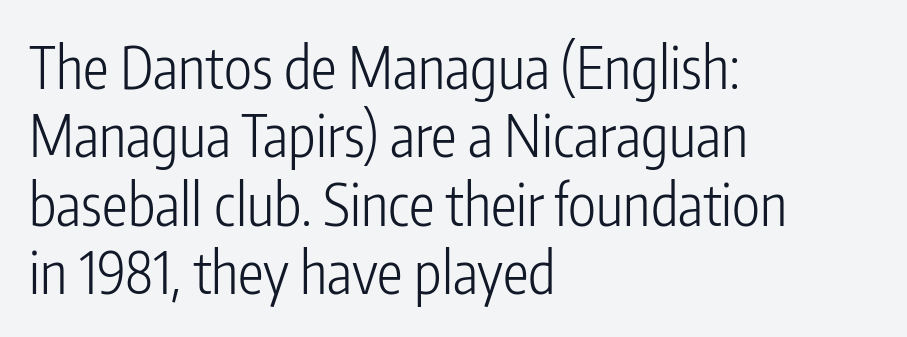
The image shows 58 px light, condensed sans-serif type, upright; set left-aligned, line spacing 1.18x, normal letter spacing, not underlined; low stroke contrast and a medium x-height.
